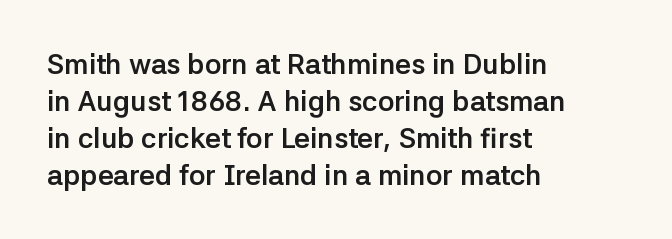
Q: Is the text bold? A: Yes.
Q: Is the text italic (slanted)? A: No, it is upright.
Q: Is the typeface a serif or a sans-serif typeface? A: Sans-serif.
Q: Is the text underlined? A: No.
Q: How is the paragraph aligned? A: Left-aligned.
Q: Is the spacing between letters normal or unusually wide? A: Normal.
Q: Is the spacing between lines tight, normal or loose? A: Normal.
Q: Width (condensed, normal, or wide)? A: Normal.
Q: Stroke contrast? A: Low.
Q: x-height? A: Medium.
Q: Monospaced? A: No.
